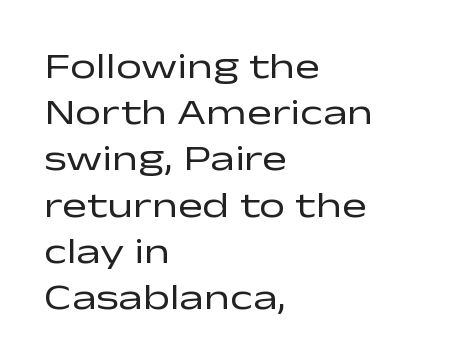
The image shows 37 px regular-weight, wide sans-serif type, upright; set left-aligned, normal line spacing (1.25x), normal letter spacing, not underlined; low stroke contrast and a medium x-height.
